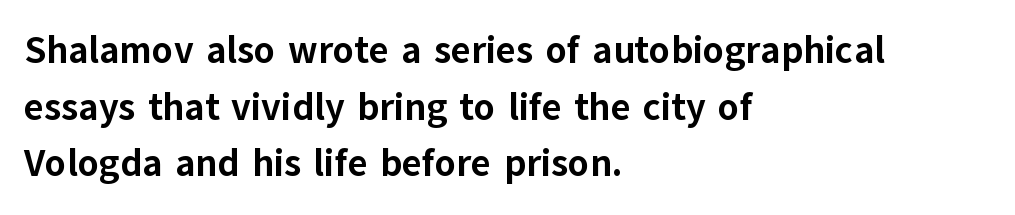
{"serif": "no", "italic": "no", "bold": "yes", "weight": "bold", "width": "normal", "stroke_contrast": "low", "x_height": "medium", "monospaced": "no", "underline": "no", "align": "left", "line_spacing": "normal", "line_spacing_ratio": 1.49, "letter_spacing": "normal", "letter_spacing_em": 0.0, "glyph_px": 38}
